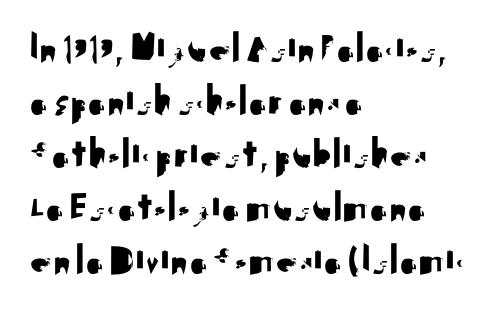
Q: Is the text italic (slanted)? A: No, it is upright.
Q: Is the typeface a serif or a sans-serif typeface? A: Sans-serif.
Q: Is the text underlined? A: No.
Q: How is the paragraph aligned? A: Left-aligned.
Q: Is the spacing between letters normal or unusually wide? A: Normal.
Q: Width (condensed, normal, or wide)? A: Normal.
Q: Stroke contrast? A: Medium.
Q: x-height? A: Small.
Q: Monospaced? A: No.
